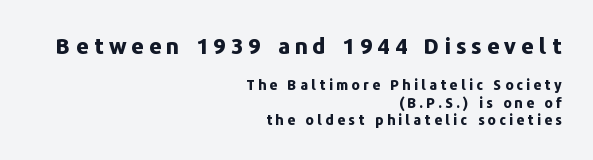
{"italic": "no", "bold": "yes", "underline": "no", "align": "right", "line_spacing_ratio": 1.22, "letter_spacing": "wide", "letter_spacing_em": 0.23, "larger_block": "first", "size_ratio": 1.57, "glyph_px": 22}
